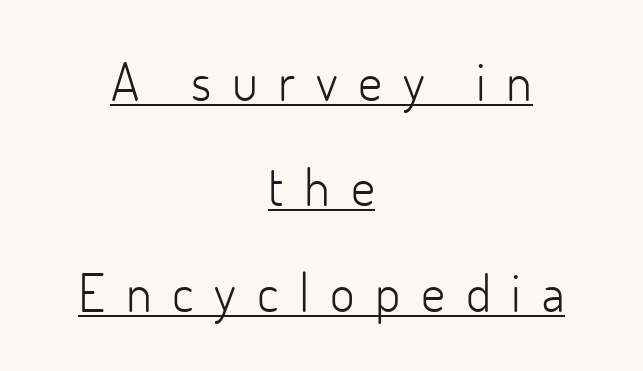
Q: Is the text bold? A: No.
Q: Is the text italic (slanted)? A: No, it is upright.
Q: Is the typeface a serif or a sans-serif typeface? A: Sans-serif.
Q: Is the text underlined? A: Yes.
Q: How is the paragraph aligned? A: Centered.
Q: Is the spacing between letters normal or unusually wide? A: Unusually wide.
Q: Is the spacing between lines tight, normal or loose? A: Loose.
Q: Width (condensed, normal, or wide)? A: Normal.
Q: Stroke contrast? A: Low.
Q: x-height? A: Small.
Q: Monospaced? A: No.
